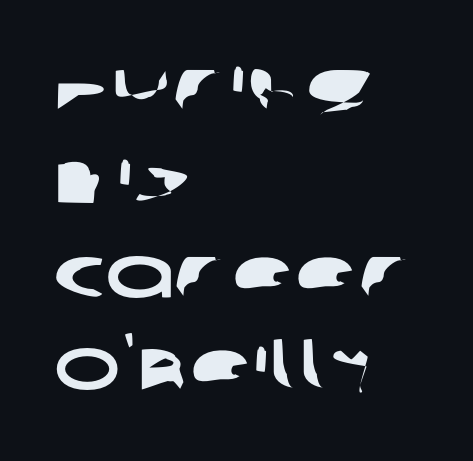
The image shows 73 px wide sans-serif type; set left-aligned, normal line spacing (1.28x), normal letter spacing, not underlined; low stroke contrast and a large x-height.
